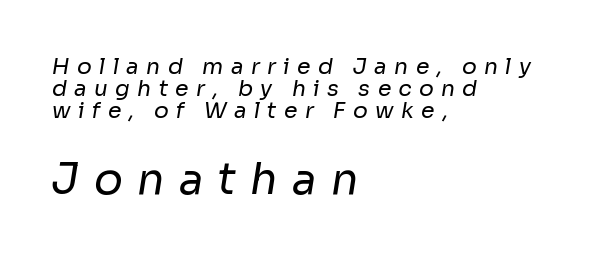
Q: Is the text bold? A: No.
Q: Is the typeface a serif or a sans-serif typeface? A: Sans-serif.
Q: Is the text underlined? A: No.
Q: How is the paragraph aligned? A: Left-aligned.
Q: Is the spacing between letters normal or unusually wide? A: Unusually wide.
Q: Is the spacing between lines tight, normal or loose? A: Tight.
Q: Which block of text is set in a larger size, the first (top) or the second (bottom)? A: The second (bottom) one.
Q: Width (condensed, normal, or wide)? A: Normal.
Q: Stroke contrast? A: Low.
Q: x-height? A: Medium.
Q: Monospaced? A: No.
